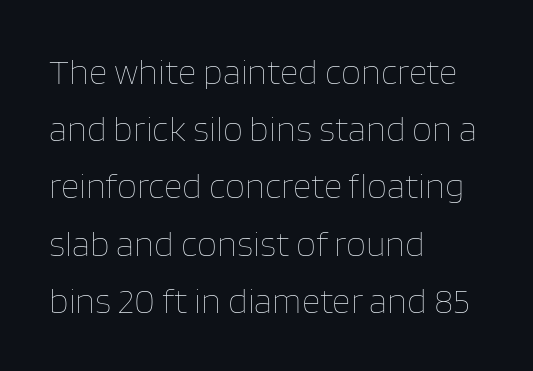
The image shows 36 px thin type, upright; set left-aligned, normal line spacing (1.59x), normal letter spacing, not underlined; low stroke contrast and a large x-height.
